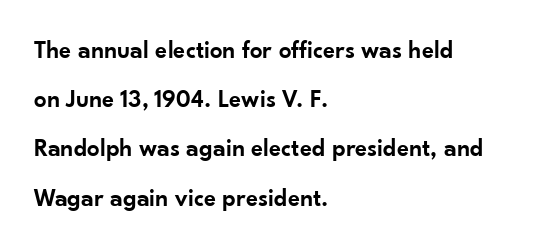
Q: Is the text bold? A: Semi-bold.
Q: Is the text italic (slanted)? A: No, it is upright.
Q: Is the text underlined? A: No.
Q: How is the paragraph aligned? A: Left-aligned.
Q: Is the spacing between letters normal or unusually wide? A: Normal.
Q: Is the spacing between lines tight, normal or loose? A: Loose.
